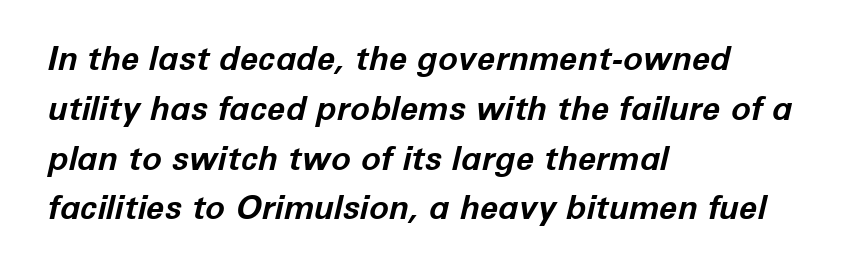
Q: Is the text bold? A: Yes.
Q: Is the text italic (slanted)? A: Yes, it leans right by about 12 degrees.
Q: Is the text underlined? A: No.
Q: How is the paragraph aligned? A: Left-aligned.
Q: Is the spacing between letters normal or unusually wide? A: Normal.
Q: Is the spacing between lines tight, normal or loose? A: Normal.
Q: Width (condensed, normal, or wide)? A: Normal.
Q: Stroke contrast? A: Low.
Q: x-height? A: Medium.
Q: Monospaced? A: No.
